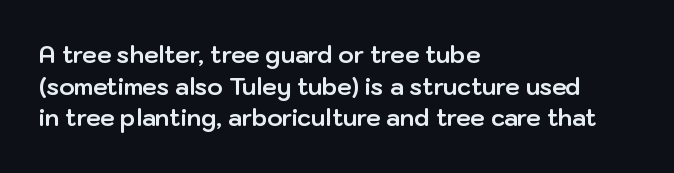
Q: Is the text bold? A: Yes.
Q: Is the text italic (slanted)? A: No, it is upright.
Q: Is the text underlined? A: No.
Q: How is the paragraph aligned? A: Left-aligned.
Q: Is the spacing between letters normal or unusually wide? A: Normal.
Q: Is the spacing between lines tight, normal or loose? A: Normal.
